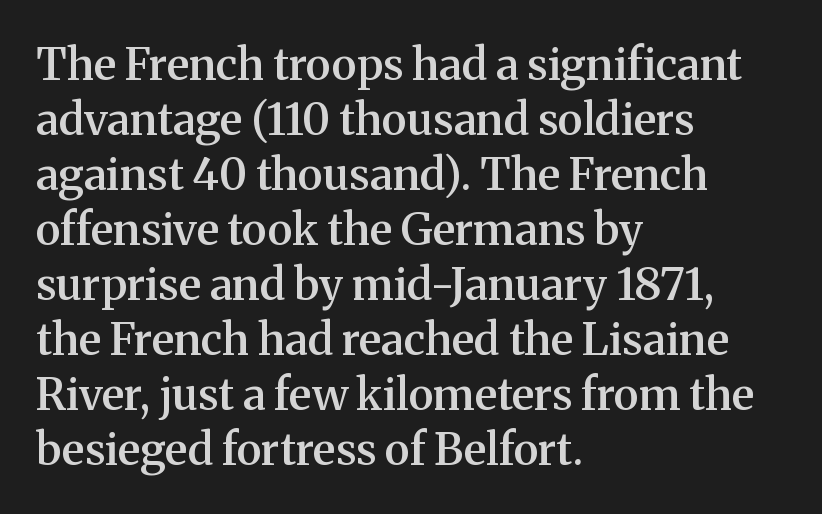
The image shows 44 px semibold serif type, upright; set left-aligned, normal line spacing (1.25x), normal letter spacing, not underlined; medium stroke contrast and a medium x-height.
